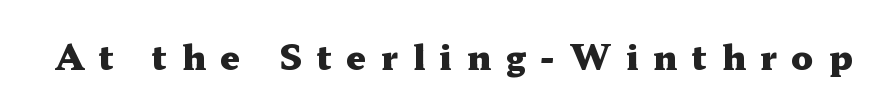
A full-strength bold gives these letters their thick strokes. The type is letterspaced generously, with wide tracking. The foot of each line stays bare and open. I'd call this a serif setting — the letters wear small feet. Note the varied advance widths — an 'i' is clearly narrower than an 'm'. Every stem runs plumb, perpendicular to the baseline.
